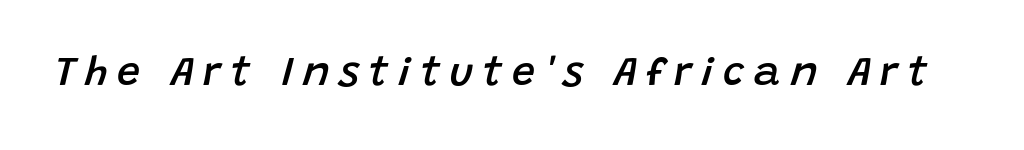
Q: Is the text bold? A: Semi-bold.
Q: Is the text italic (slanted)? A: Yes, it leans right by about 15 degrees.
Q: Is the text underlined? A: No.
Q: Is the spacing between letters normal or unusually wide? A: Unusually wide.
Q: Width (condensed, normal, or wide)? A: Normal.
Q: Stroke contrast? A: Low.
Q: x-height? A: Large.
Q: Monospaced? A: No.
